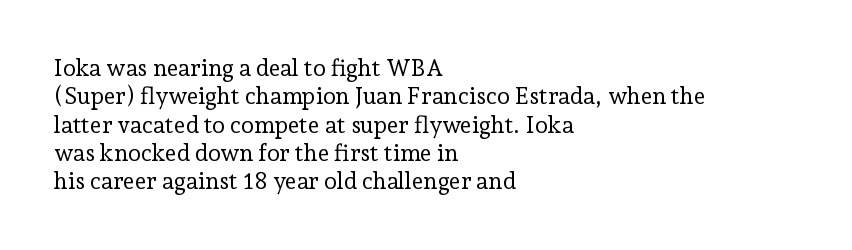
{"italic": "no", "bold": "no", "underline": "no", "align": "left", "line_spacing_ratio": 1.23, "letter_spacing": "normal", "letter_spacing_em": 0.0, "glyph_px": 23}
